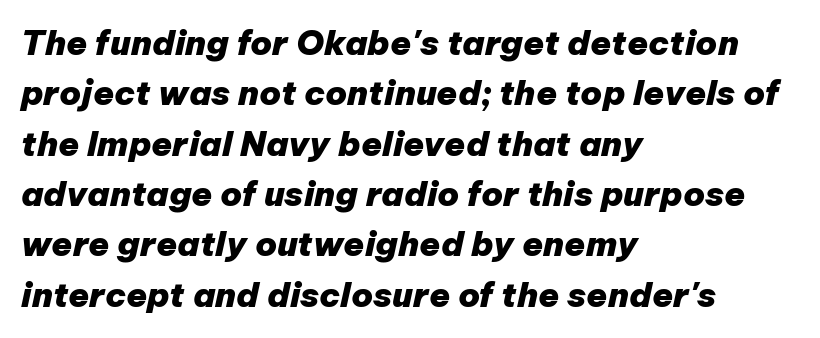
The image shows 34 px heavy type, italic (leaning right); set left-aligned, normal line spacing (1.48x), normal letter spacing, not underlined; low stroke contrast and a medium x-height.
